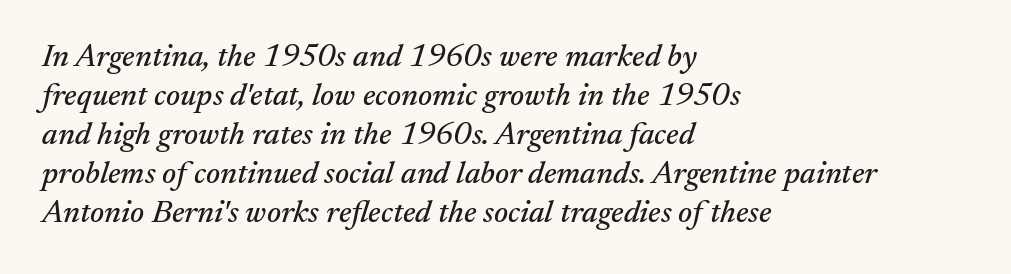
The image shows 32 px serif type, italic (leaning right); set left-aligned, line spacing 1.22x, normal letter spacing, not underlined; medium stroke contrast and a small x-height.
